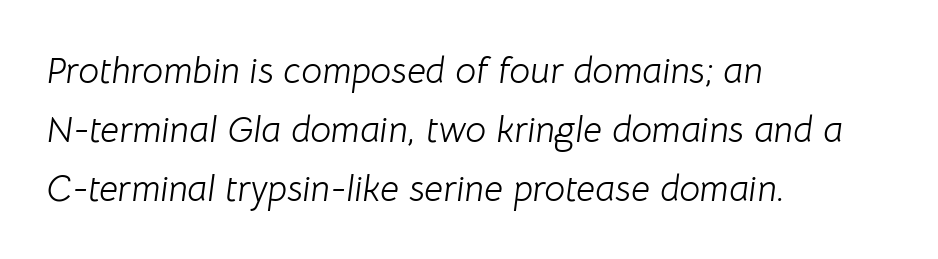
{"italic": "yes", "lean": "right", "slant_degrees": 8, "bold": "no", "weight": "light", "width": "normal", "stroke_contrast": "low", "x_height": "medium", "monospaced": "no", "underline": "no", "align": "left", "line_spacing": "normal", "line_spacing_ratio": 1.59, "letter_spacing": "normal", "letter_spacing_em": 0.0, "glyph_px": 37}
